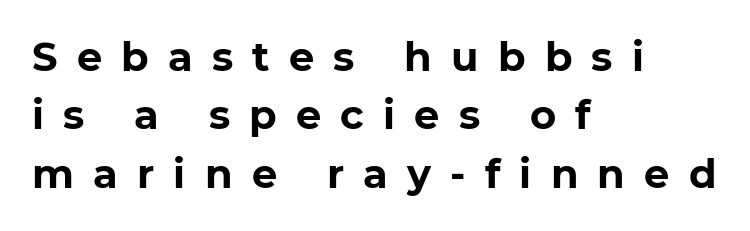
In terms of letterspacing, this is a distinctly airy, spread setting. Looks like regular typesetting: each glyph gets only the width it needs. Line spacing here is normal. The text was rendered using a sans face with plain stroke endings.
